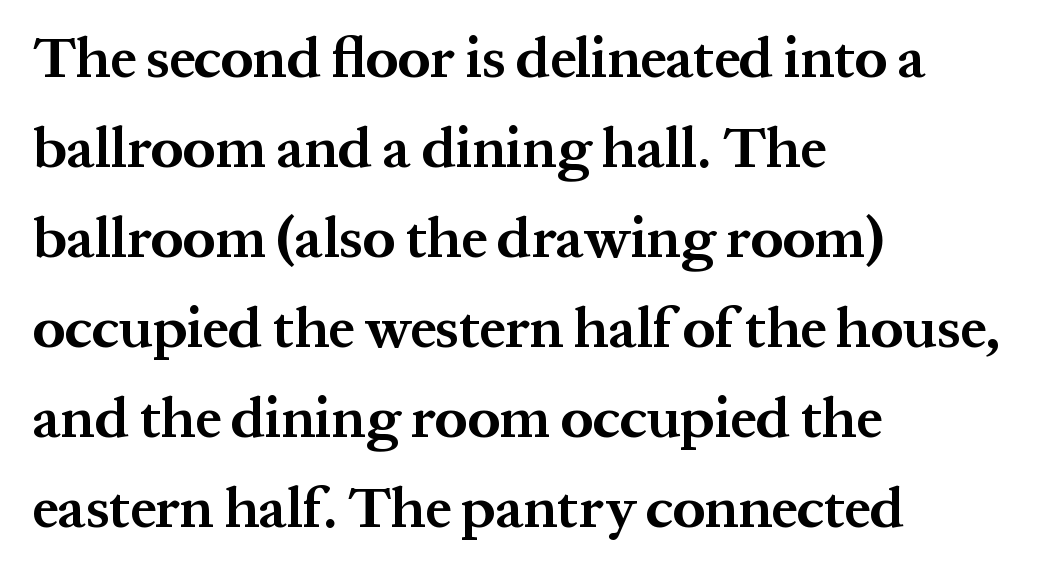
Which margin do the lines hug? The left one — the right edge is uneven. Unmarked baselines from the first word to the last. Each letter keeps its own natural width here, so spacing adapts to shape. This sample keeps an unexceptional amount of space between lines. These lines are composed in type with serifs.
